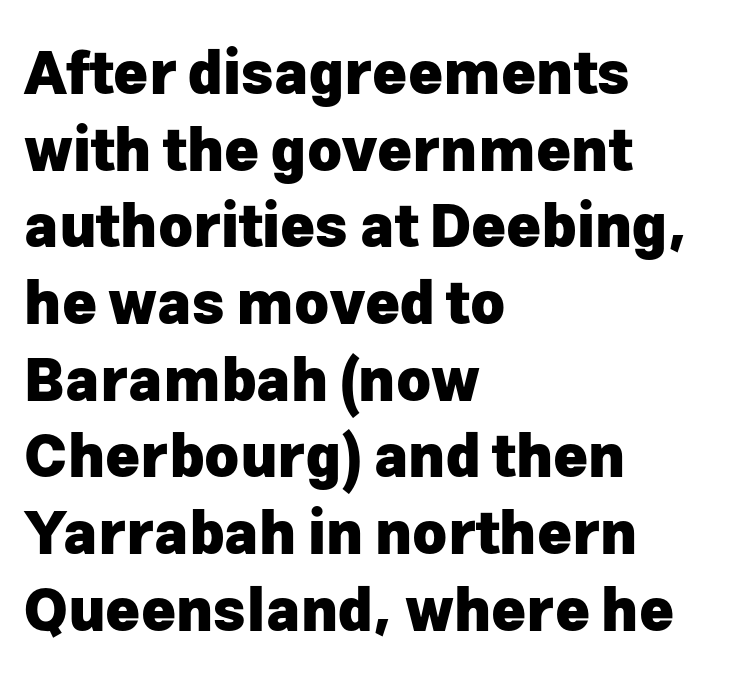
The image shows 59 px heavy sans-serif type, upright; set left-aligned, normal line spacing (1.3x), normal letter spacing, not underlined; low stroke contrast and a medium x-height.
